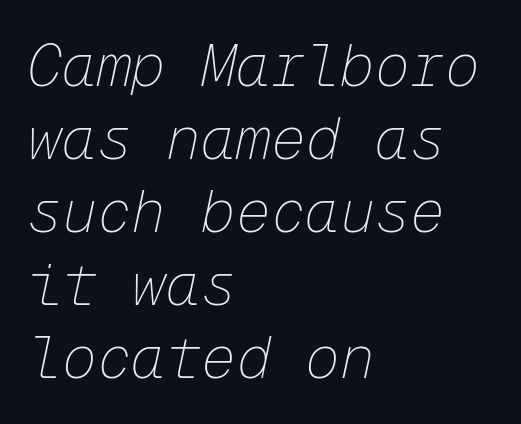
The letterforms sit at book weight or below. The words here are not underlined. This sample uses plain, unmodified letter spacing. The paragraph shown leans on its left margin.
